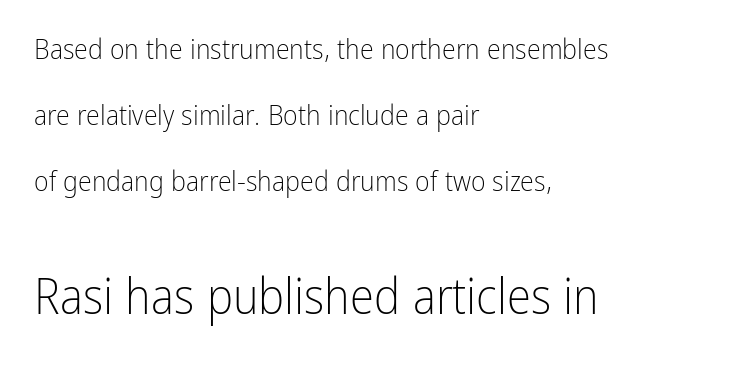
Beneath every word, the page is bare. A typesetter would call this leading open, well beyond the default. Is this a fixed-width face? No — the glyphs have proportional, varying widths. No feet cap the strokes, marking this as sans-serif type. Letter spacing: default.
